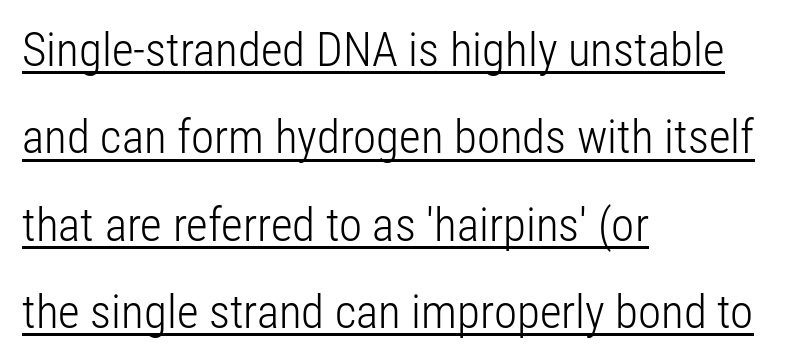
Q: Is the text bold? A: No.
Q: Is the text italic (slanted)? A: No, it is upright.
Q: Is the typeface a serif or a sans-serif typeface? A: Sans-serif.
Q: Is the text underlined? A: Yes.
Q: How is the paragraph aligned? A: Left-aligned.
Q: Is the spacing between letters normal or unusually wide? A: Normal.
Q: Width (condensed, normal, or wide)? A: Condensed.
Q: Stroke contrast? A: Low.
Q: x-height? A: Medium.
Q: Monospaced? A: No.
